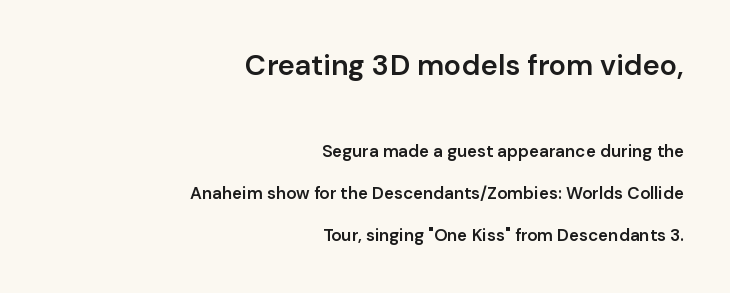
The image shows 29 px semibold sans-serif type, upright; set right-aligned, loose line spacing (2.45x), normal letter spacing, not underlined; the first (top) block is 1.71x larger; low stroke contrast and a medium x-height.
